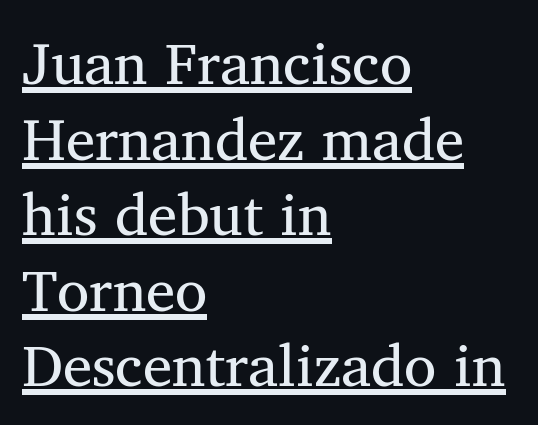
The image shows 59 px regular-weight serif type; set left-aligned, normal line spacing (1.28x), normal letter spacing, underlined; medium stroke contrast and a medium x-height.
